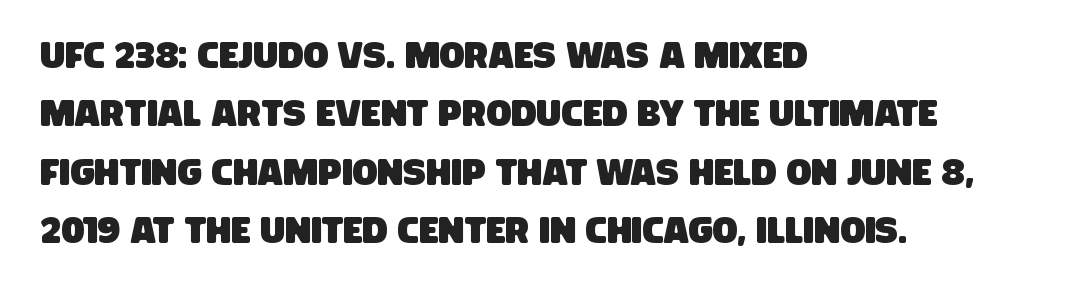
Each row of text sits above clean, open space. This sample has the flowing, uneven cadence of proportional lettering. Words appear dense and cohesive because spacing is normal. Vertical spacing — default.
